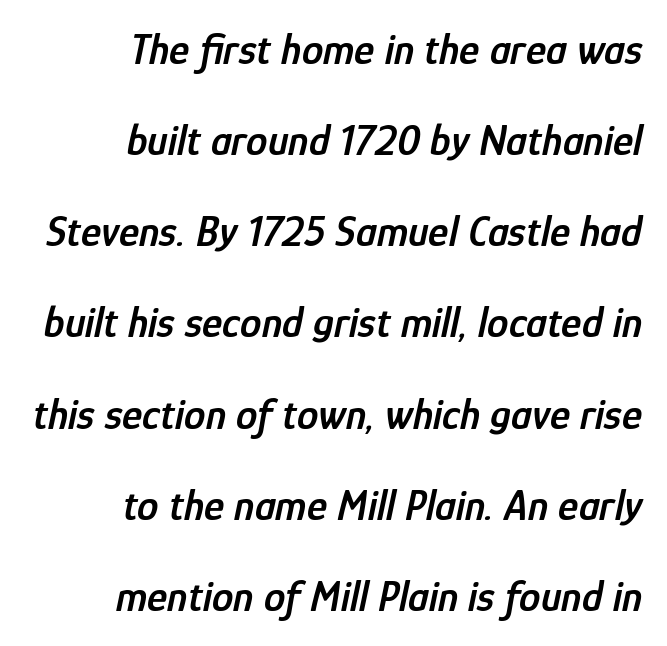
{"italic": "yes", "lean": "right", "slant_degrees": 12, "bold": "semi", "weight": "semibold", "width": "condensed", "stroke_contrast": "low", "x_height": "medium", "monospaced": "no", "underline": "no", "align": "right", "line_spacing": "loose", "line_spacing_ratio": 2.12, "letter_spacing": "normal", "letter_spacing_em": 0.0, "glyph_px": 43}
